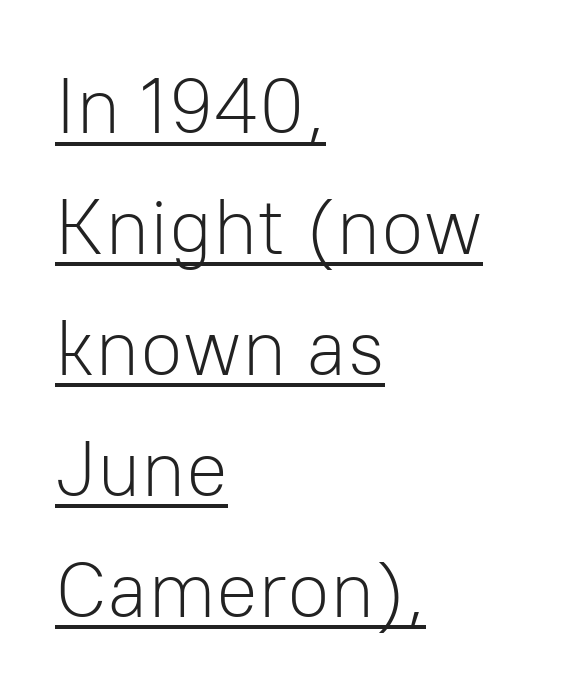
Q: Is the text bold? A: No.
Q: Is the text italic (slanted)? A: No, it is upright.
Q: Is the typeface a serif or a sans-serif typeface? A: Sans-serif.
Q: Is the text underlined? A: Yes.
Q: How is the paragraph aligned? A: Left-aligned.
Q: Is the spacing between letters normal or unusually wide? A: Normal.
Q: Is the spacing between lines tight, normal or loose? A: Normal.
Q: Width (condensed, normal, or wide)? A: Normal.
Q: Stroke contrast? A: Low.
Q: x-height? A: Medium.
Q: Monospaced? A: No.
